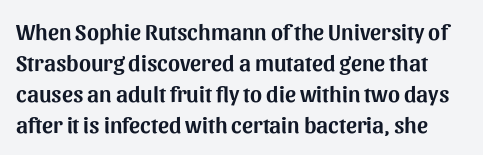
The image shows 23 px text type, upright; set normal line spacing (1.35x), normal letter spacing, not underlined.
